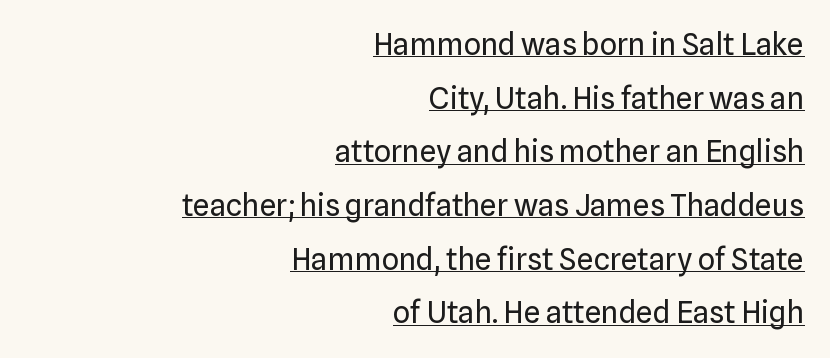
{"serif": "no", "italic": "no", "bold": "no", "weight": "regular", "width": "normal", "stroke_contrast": "low", "x_height": "medium", "monospaced": "no", "underline": "yes", "align": "right", "line_spacing_ratio": 1.79, "letter_spacing": "normal", "letter_spacing_em": 0.0, "glyph_px": 30}
